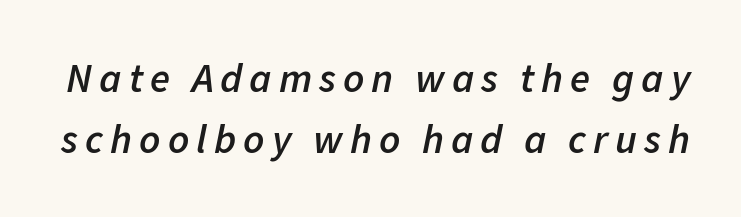
Is there much room between lines? A standard amount, neither cramped nor airy. The rendering uses natural spacing where letterforms have individual widths. Semibold letterforms, between regular and bold. Any mark beneath the type? The region is blank. The lettering tilts uniformly, giving the passage an italic look.
